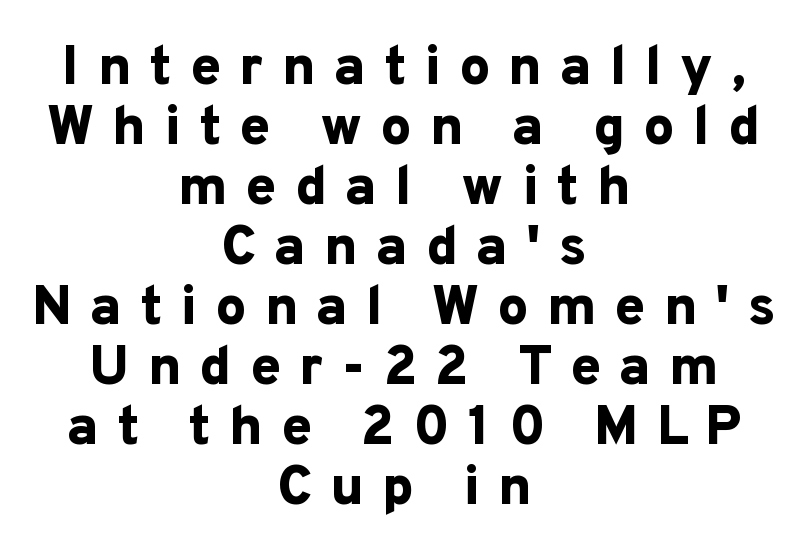
The image shows 55 px bold sans-serif type, upright; set centered, tight line spacing (1.09x), unusually wide letter spacing (+0.33 em), not underlined; low stroke contrast and a medium x-height.
